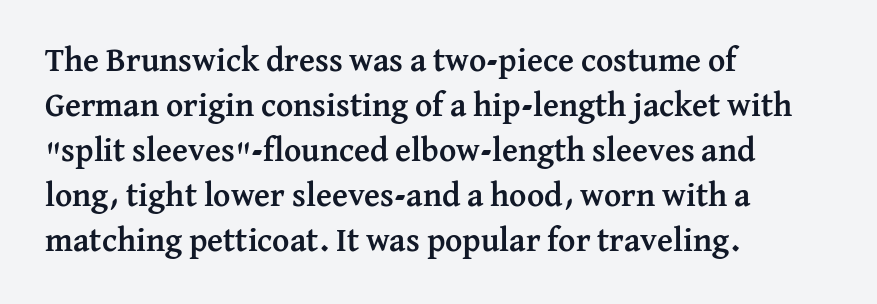
The image shows 33 px semibold serif type, upright; set left-aligned, normal line spacing (1.36x), normal letter spacing, not underlined; medium stroke contrast and a medium x-height.
